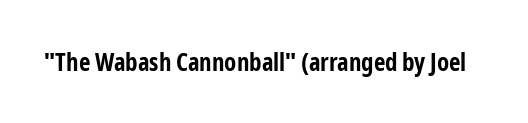
Q: Is the text bold? A: Yes.
Q: Is the text italic (slanted)? A: No, it is upright.
Q: Is the text underlined? A: No.
Q: Is the spacing between letters normal or unusually wide? A: Normal.
